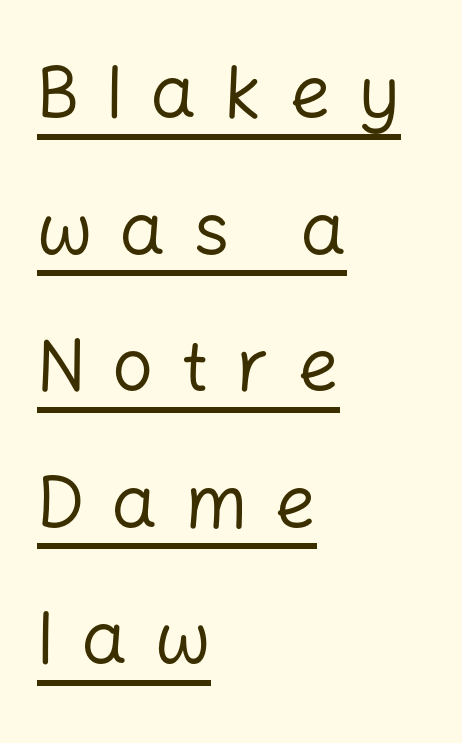
The image shows 73 px regular-weight sans-serif type, upright; set left-aligned, line spacing 1.87x, unusually wide letter spacing (+0.37 em), underlined; low stroke contrast and a medium x-height.
